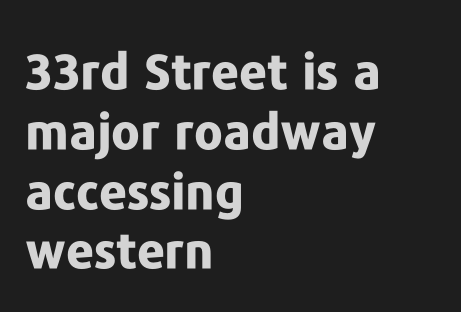
Serif or sans? Sans — the stroke terminals are bare. Honestly, there is no underline to notice here at all. Inter-character spacing is left at the font's built-in metrics. The passage is arranged the way most books set body copy — flush left. Vertical strokes here are truly vertical.
